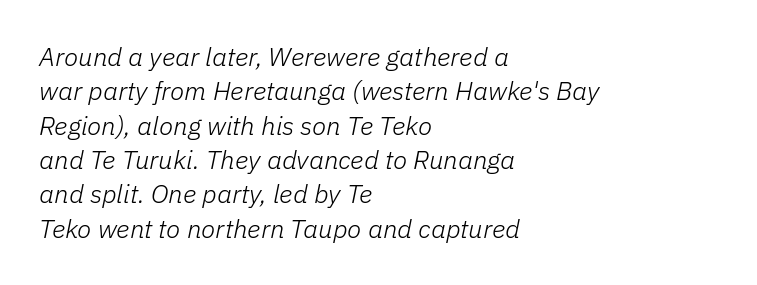
{"italic": "yes", "lean": "right", "slant_degrees": 11, "bold": "no", "underline": "no", "align": "left", "line_spacing": "normal", "line_spacing_ratio": 1.32, "letter_spacing": "normal", "letter_spacing_em": 0.0, "glyph_px": 26}
